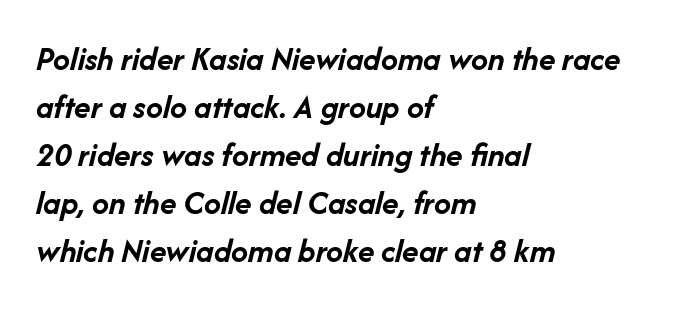
Q: Is the text bold? A: Yes.
Q: Is the text italic (slanted)? A: Yes, it leans right by about 14 degrees.
Q: Is the text underlined? A: No.
Q: How is the paragraph aligned? A: Left-aligned.
Q: Is the spacing between letters normal or unusually wide? A: Normal.
Q: Is the spacing between lines tight, normal or loose? A: Normal.
Q: Width (condensed, normal, or wide)? A: Normal.
Q: Stroke contrast? A: Low.
Q: x-height? A: Medium.
Q: Monospaced? A: No.
